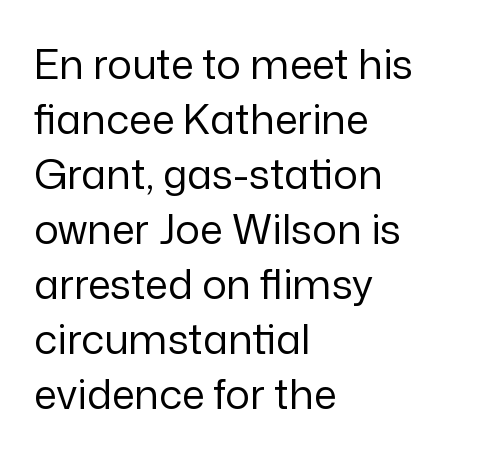
{"serif": "no", "italic": "no", "bold": "no", "weight": "regular", "width": "normal", "stroke_contrast": "low", "x_height": "medium", "monospaced": "no", "underline": "no", "align": "left", "line_spacing": "normal", "line_spacing_ratio": 1.34, "letter_spacing": "normal", "letter_spacing_em": 0.0, "glyph_px": 41}
